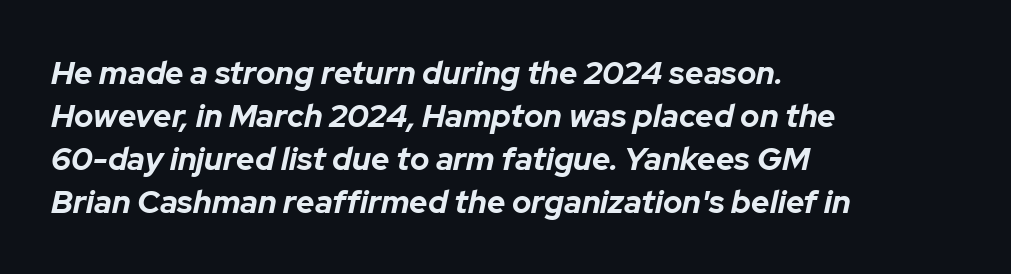
Q: Is the text bold? A: Yes.
Q: Is the text italic (slanted)? A: Yes, it leans right by about 12 degrees.
Q: Is the text underlined? A: No.
Q: How is the paragraph aligned? A: Left-aligned.
Q: Is the spacing between letters normal or unusually wide? A: Normal.
Q: Is the spacing between lines tight, normal or loose? A: Normal.
Q: Width (condensed, normal, or wide)? A: Normal.
Q: Stroke contrast? A: Low.
Q: x-height? A: Medium.
Q: Monospaced? A: No.
